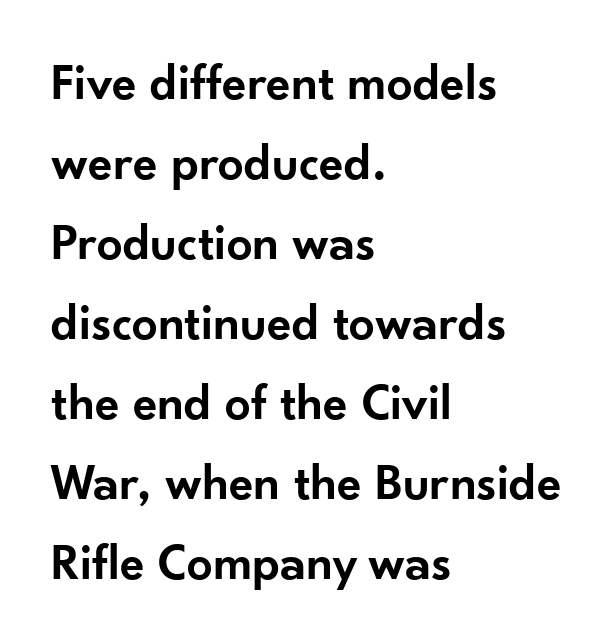
The image shows 51 px semibold sans-serif type, upright; set left-aligned, normal line spacing (1.57x), normal letter spacing, not underlined; low stroke contrast and a small x-height.
